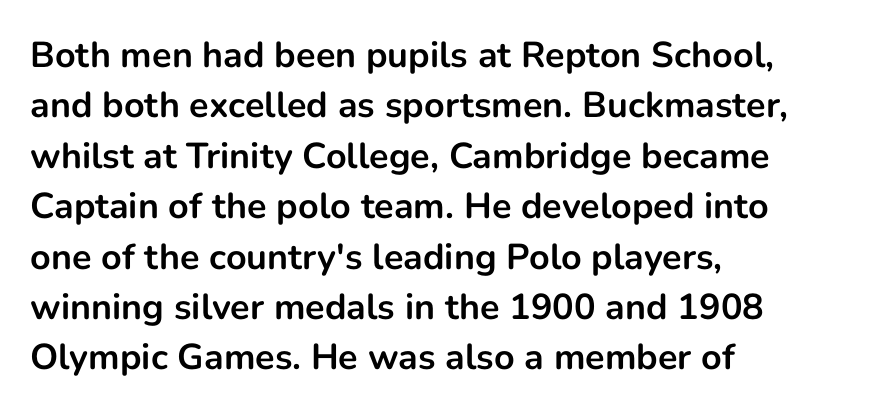
This sample uses plain, unmodified letter spacing. Spacing verdict: proportional, widths tailored to each character. Regarding leading, the lines here are spaced in the standard way. The string is rendered with underlining switched off. A dark, heavy texture on the line: the type is bold.
